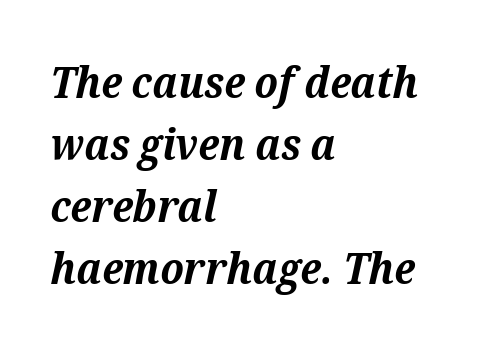
Honestly, there is no underline to notice here at all. Thick stems and heavy bowls — unmistakably bold. Standard letterfit; no display-style spreading of the glyphs. When letters slant like this, we call the style italic. These lines stack with their left ends in a neat column. You could not count columns in this text — the font is proportionally spaced.
